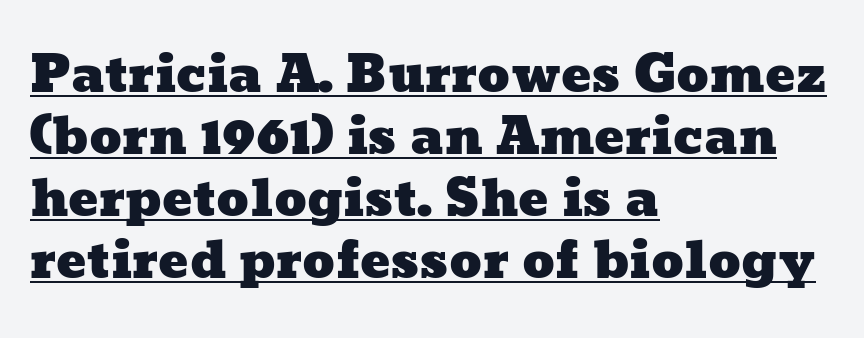
The image shows 50 px wide type; set left-aligned, line spacing 1.24x, normal letter spacing, underlined; low stroke contrast and a medium x-height.
